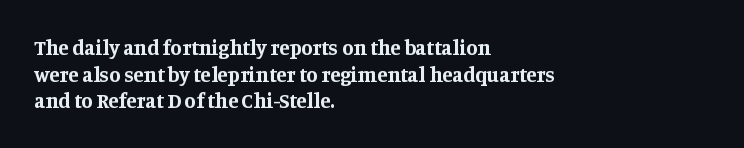
Q: Is the text bold? A: Yes.
Q: Is the text italic (slanted)? A: No, it is upright.
Q: Is the text underlined? A: No.
Q: How is the paragraph aligned? A: Left-aligned.
Q: Is the spacing between letters normal or unusually wide? A: Normal.
Q: Is the spacing between lines tight, normal or loose? A: Normal.
